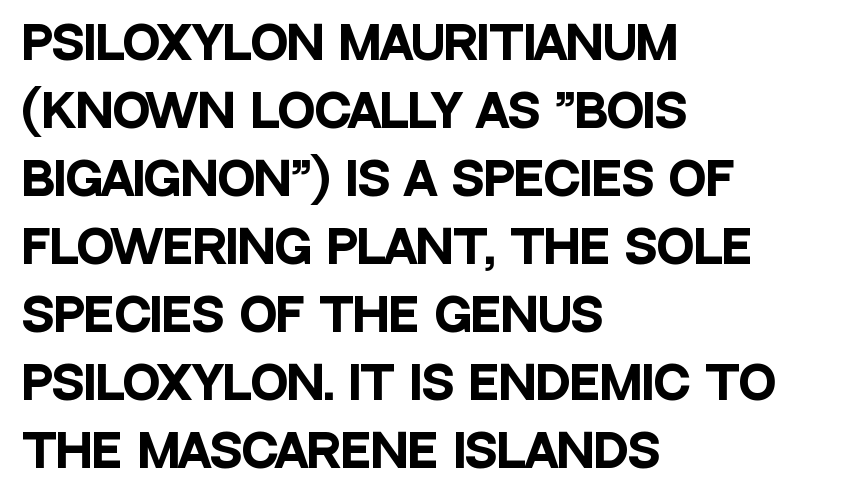
The image shows 45 px heavy, condensed sans-serif type, upright; set left-aligned, normal line spacing (1.51x), normal letter spacing, not underlined; low stroke contrast and a large x-height.
